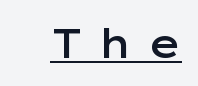
A sans-serif font was chosen for this passage. You could only call the tracking loose — the letters float apart. These characters rest on top of a visible drawn line. Set as a demibold, roughly 600 on the weight scale. This is the regular roman posture of the typeface.
